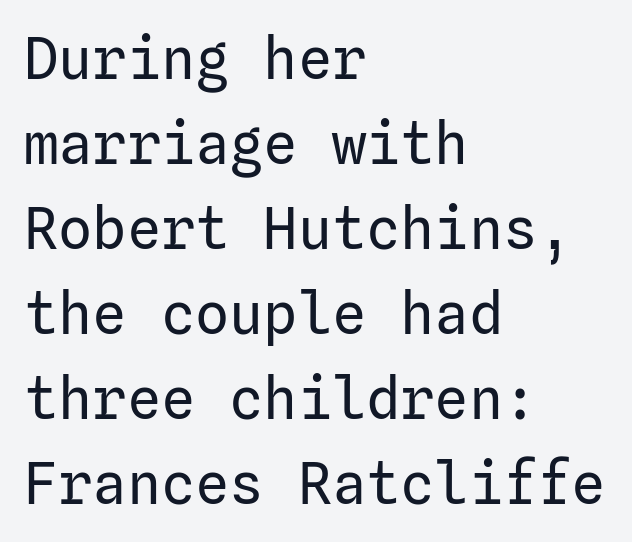
The image shows 57 px regular-weight sans-serif type, upright; set left-aligned, normal line spacing (1.49x), normal letter spacing, not underlined; low stroke contrast and a medium x-height.
